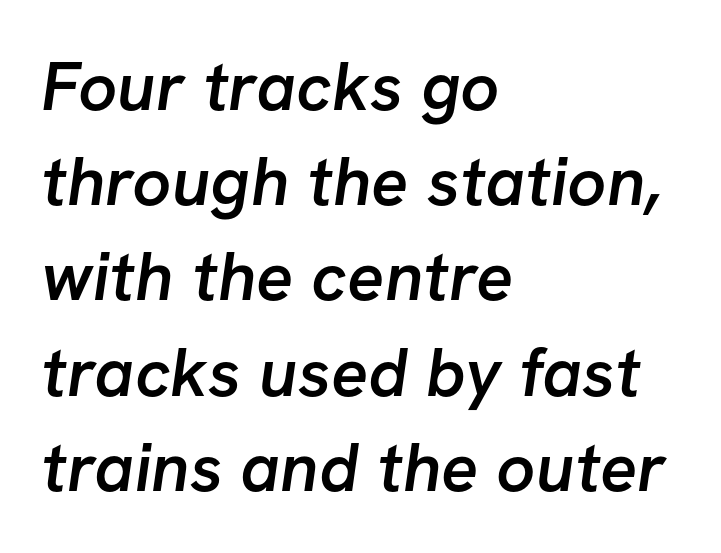
The image shows 69 px semibold sans-serif type; set left-aligned, normal line spacing (1.38x), normal letter spacing, not underlined; low stroke contrast and a medium x-height.
